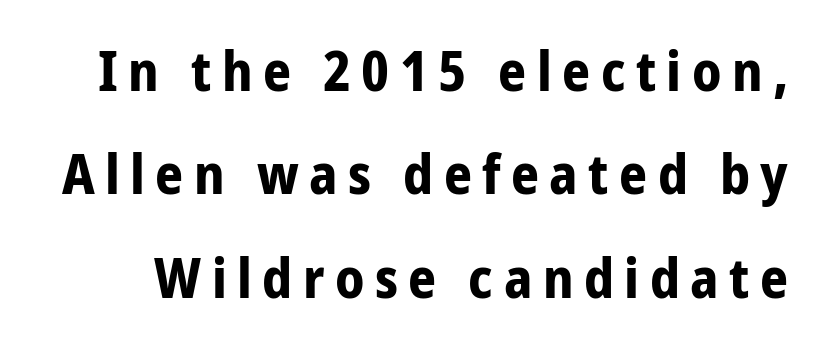
Q: Is the text bold? A: Yes.
Q: Is the text italic (slanted)? A: No, it is upright.
Q: Is the typeface a serif or a sans-serif typeface? A: Sans-serif.
Q: Is the text underlined? A: No.
Q: Width (condensed, normal, or wide)? A: Condensed.
Q: Stroke contrast? A: Low.
Q: x-height? A: Medium.
Q: Monospaced? A: No.
